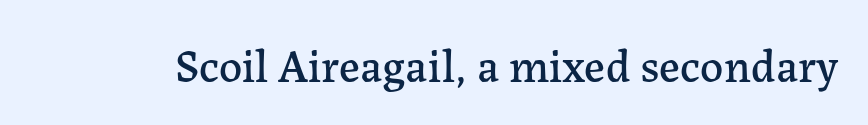
Q: Is the text italic (slanted)? A: No, it is upright.
Q: Is the typeface a serif or a sans-serif typeface? A: Serif.
Q: Is the text underlined? A: No.
Q: Is the spacing between letters normal or unusually wide? A: Normal.
Q: Width (condensed, normal, or wide)? A: Normal.
Q: Stroke contrast? A: Low.
Q: x-height? A: Medium.
Q: Monospaced? A: No.
